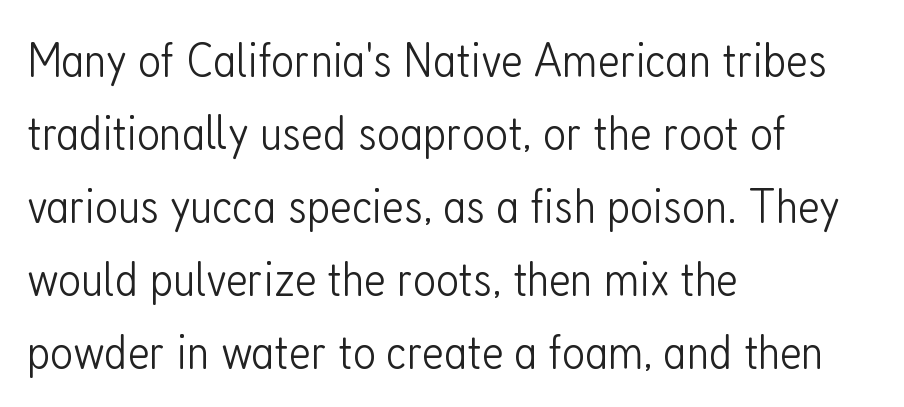
{"serif": "no", "italic": "no", "bold": "no", "weight": "light", "width": "condensed", "stroke_contrast": "low", "x_height": "medium", "monospaced": "no", "underline": "no", "align": "left", "line_spacing": "normal", "line_spacing_ratio": 1.46, "letter_spacing": "normal", "letter_spacing_em": 0.0, "glyph_px": 50}
